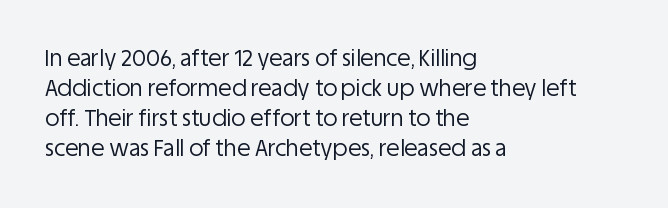
The letterforms sit shoulder to shoulder at normal distance. The space directly below the letters is spotless. Counters stay open thanks to moderate or lighter strokes. The vertical gap from one line to the next is medium. Ascenders rise straight up at ninety degrees. The ragged edge is on the right, which tells us the setting is flush left.
